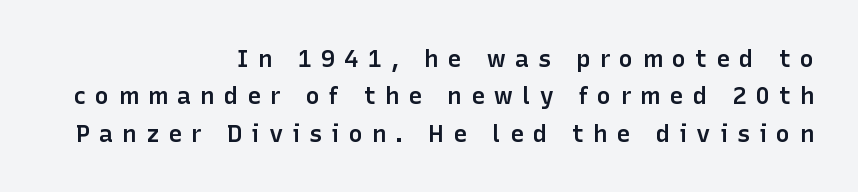
{"italic": "no", "bold": "semi", "underline": "no", "align": "right", "line_spacing": "normal", "line_spacing_ratio": 1.56, "letter_spacing": "wide", "letter_spacing_em": 0.37, "glyph_px": 24}
